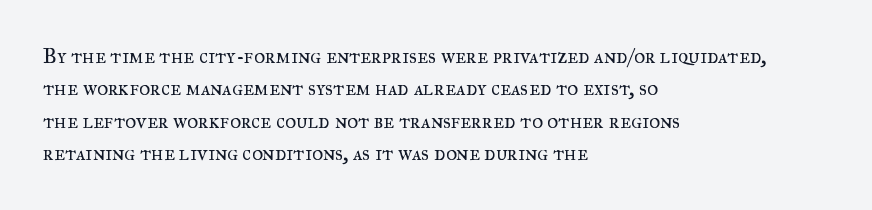
The image shows 21 px text type, upright; set left-aligned, normal line spacing (1.54x), normal letter spacing, not underlined.
